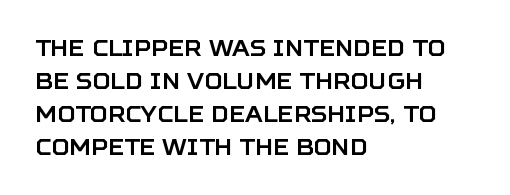
A clean baseline with only descenders dipping below it. Standard letterfit; no display-style spreading of the glyphs. Notice how descenders clear the ascenders below comfortably — that's standard leading. It's the straight-up-and-down kind of type. Does the copy run flush right? No — it runs flush left.
